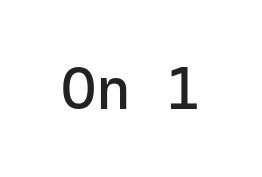
Q: Is the text bold? A: No.
Q: Is the text italic (slanted)? A: No, it is upright.
Q: Is the typeface a serif or a sans-serif typeface? A: Sans-serif.
Q: Is the text underlined? A: No.
Q: Is the spacing between letters normal or unusually wide? A: Normal.
Q: Width (condensed, normal, or wide)? A: Normal.
Q: Stroke contrast? A: Low.
Q: x-height? A: Medium.
